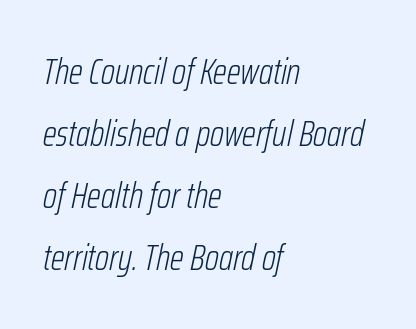
Q: Is the text bold? A: No.
Q: Is the text italic (slanted)? A: Yes, it leans right by about 12 degrees.
Q: Is the text underlined? A: No.
Q: How is the paragraph aligned? A: Left-aligned.
Q: Is the spacing between letters normal or unusually wide? A: Normal.
Q: Width (condensed, normal, or wide)? A: Condensed.
Q: Stroke contrast? A: Low.
Q: x-height? A: Medium.
Q: Monospaced? A: No.
